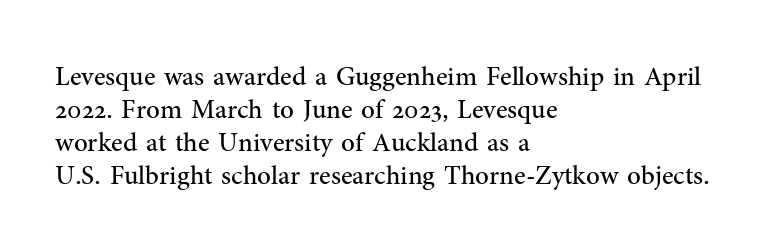
The type sits square on the baseline with zero lean. All the whitespace from short lines collects on the right. Students, note that the glyphs here touch the page at normal intervals. Weight class: somewhere from thin through regular. The foot of each line stays bare and open.
